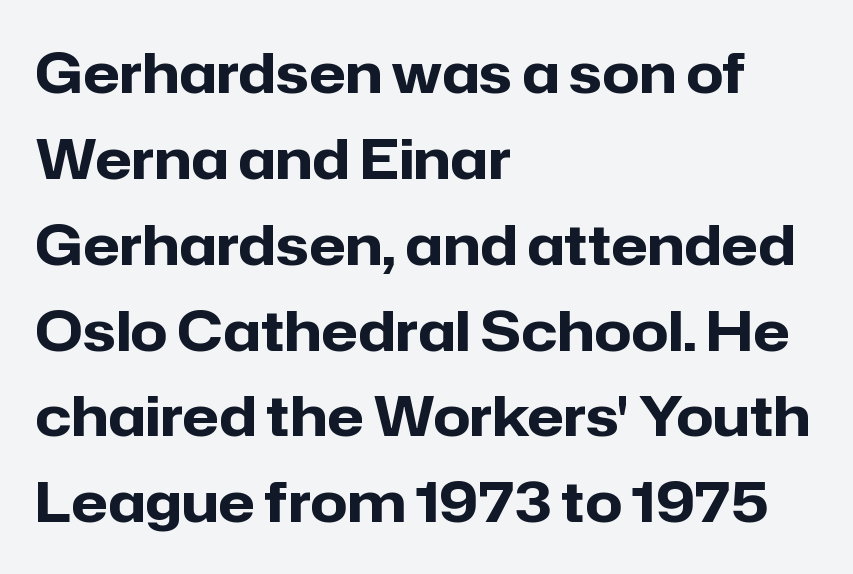
Q: Is the text bold? A: Yes.
Q: Is the text italic (slanted)? A: No, it is upright.
Q: Is the typeface a serif or a sans-serif typeface? A: Sans-serif.
Q: Is the text underlined? A: No.
Q: How is the paragraph aligned? A: Left-aligned.
Q: Is the spacing between letters normal or unusually wide? A: Normal.
Q: Is the spacing between lines tight, normal or loose? A: Normal.
Q: Width (condensed, normal, or wide)? A: Normal.
Q: Stroke contrast? A: Low.
Q: x-height? A: Medium.
Q: Monospaced? A: No.
